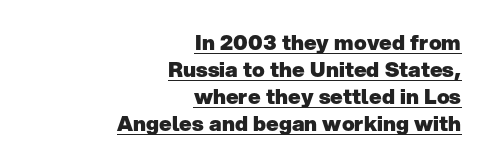
No italicization has been applied; the sample stays upright. This rendering leaves character spacing at its baseline value. These lines carry a lot of weight — the face is fully bold. The paragraph shown leans on its right margin. The line-height multiplier appears to be the usual default.
